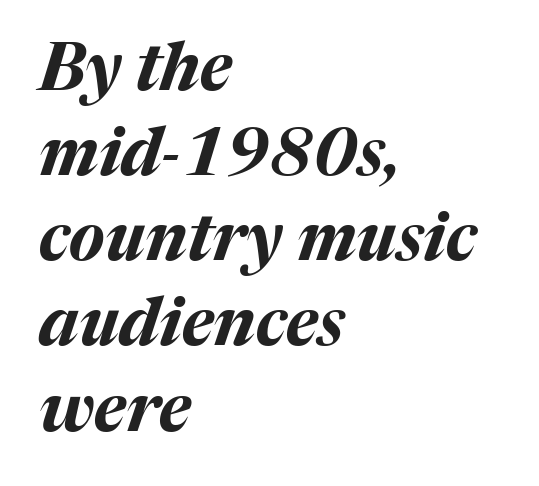
Q: Is the text bold? A: Yes.
Q: Is the text italic (slanted)? A: Yes, it leans right by about 17 degrees.
Q: Is the text underlined? A: No.
Q: How is the paragraph aligned? A: Left-aligned.
Q: Is the spacing between letters normal or unusually wide? A: Normal.
Q: Is the spacing between lines tight, normal or loose? A: Normal.
Q: Width (condensed, normal, or wide)? A: Normal.
Q: Stroke contrast? A: Medium.
Q: x-height? A: Medium.
Q: Monospaced? A: No.
